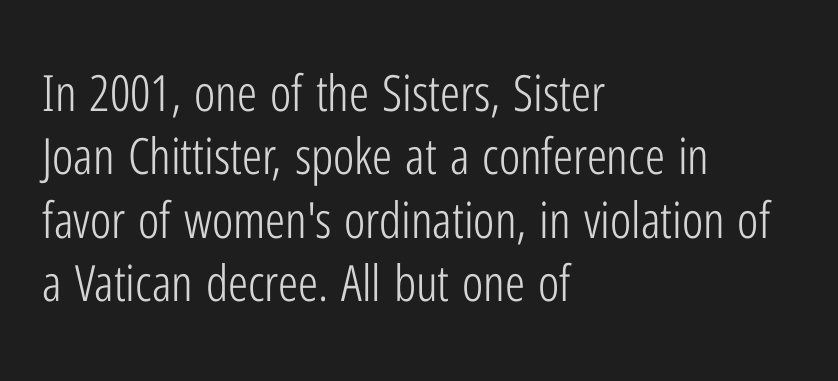
{"serif": "no", "italic": "no", "bold": "no", "weight": "light", "width": "condensed", "stroke_contrast": "low", "x_height": "medium", "monospaced": "no", "underline": "no", "align": "left", "line_spacing": "normal", "line_spacing_ratio": 1.27, "letter_spacing": "normal", "letter_spacing_em": 0.0, "glyph_px": 50}
